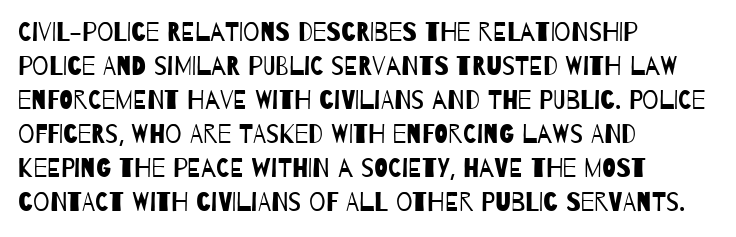
Q: Is the text bold? A: No.
Q: Is the text underlined? A: No.
Q: How is the paragraph aligned? A: Left-aligned.
Q: Is the spacing between letters normal or unusually wide? A: Normal.
Q: Is the spacing between lines tight, normal or loose? A: Normal.
